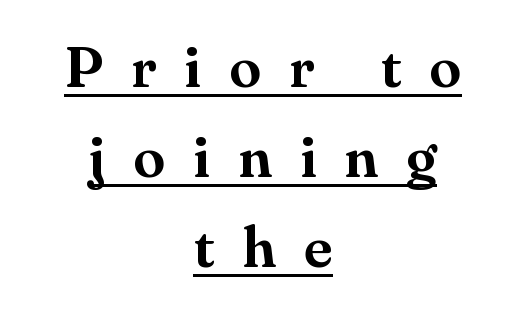
{"serif": "yes", "italic": "no", "width": "normal", "stroke_contrast": "medium", "x_height": "small", "monospaced": "no", "underline": "yes", "align": "center", "line_spacing": "normal", "line_spacing_ratio": 1.55, "letter_spacing": "wide", "letter_spacing_em": 0.48, "glyph_px": 58}
